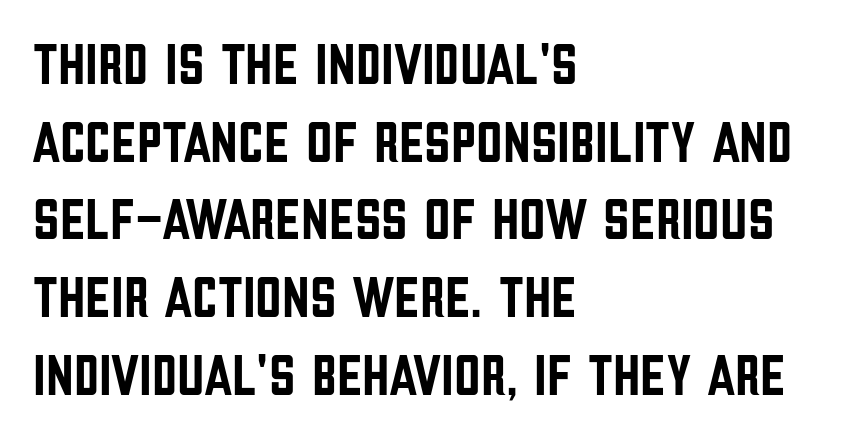
Q: Is the text italic (slanted)? A: No, it is upright.
Q: Is the typeface a serif or a sans-serif typeface? A: Sans-serif.
Q: Is the text underlined? A: No.
Q: How is the paragraph aligned? A: Left-aligned.
Q: Is the spacing between letters normal or unusually wide? A: Normal.
Q: Is the spacing between lines tight, normal or loose? A: Normal.
Q: Width (condensed, normal, or wide)? A: Condensed.
Q: Stroke contrast? A: Low.
Q: x-height? A: Large.
Q: Monospaced? A: No.
